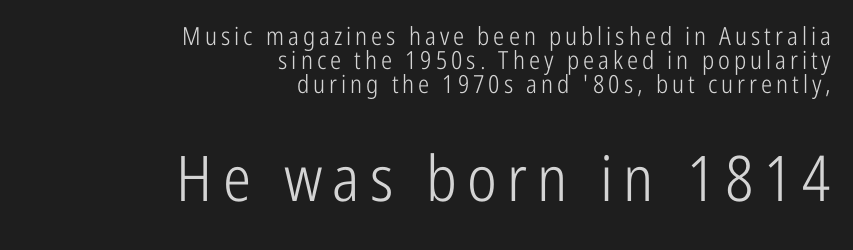
{"serif": "no", "italic": "no", "bold": "no", "weight": "light", "width": "condensed", "stroke_contrast": "low", "x_height": "medium", "monospaced": "no", "underline": "no", "align": "right", "line_spacing": "tight", "line_spacing_ratio": 0.96, "larger_block": "second", "size_ratio": 2.52, "glyph_px": 63}
